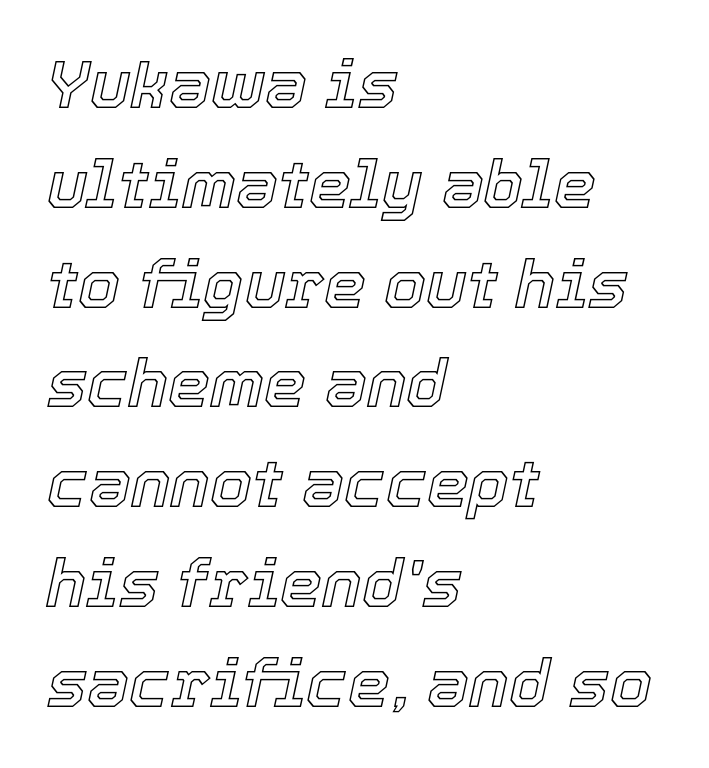
Q: Is the text italic (slanted)? A: Yes, it leans right by about 12 degrees.
Q: Is the text underlined? A: No.
Q: How is the paragraph aligned? A: Left-aligned.
Q: Is the spacing between letters normal or unusually wide? A: Normal.
Q: Is the spacing between lines tight, normal or loose? A: Normal.
Q: Width (condensed, normal, or wide)? A: Normal.
Q: x-height? A: Medium.
Q: Monospaced? A: No.
